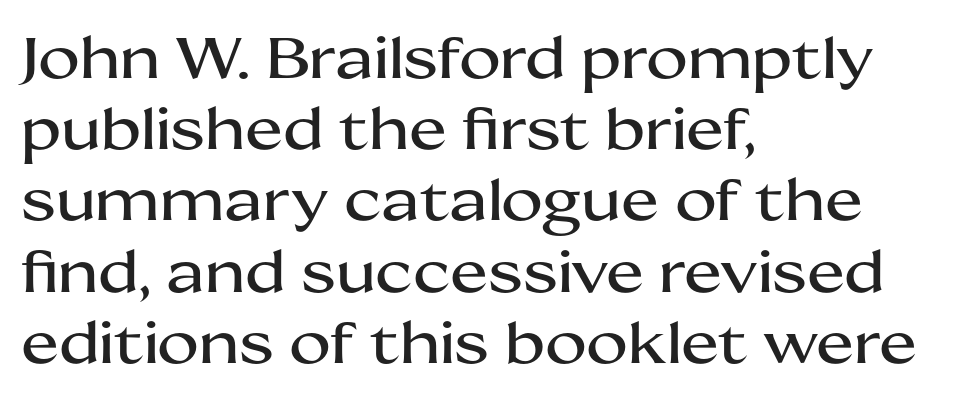
The image shows 57 px wide type, upright; set left-aligned, normal line spacing (1.25x), normal letter spacing, not underlined; medium stroke contrast and a medium x-height.
